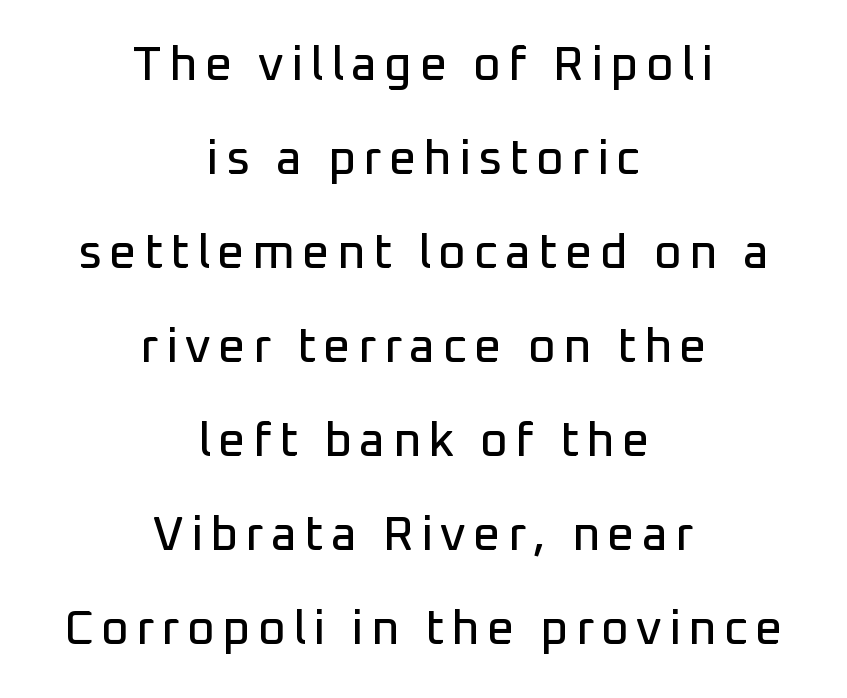
Q: Is the text italic (slanted)? A: No, it is upright.
Q: Is the typeface a serif or a sans-serif typeface? A: Sans-serif.
Q: Is the text underlined? A: No.
Q: How is the paragraph aligned? A: Centered.
Q: Is the spacing between lines tight, normal or loose? A: Loose.
Q: Width (condensed, normal, or wide)? A: Normal.
Q: Stroke contrast? A: Low.
Q: x-height? A: Medium.
Q: Monospaced? A: No.
